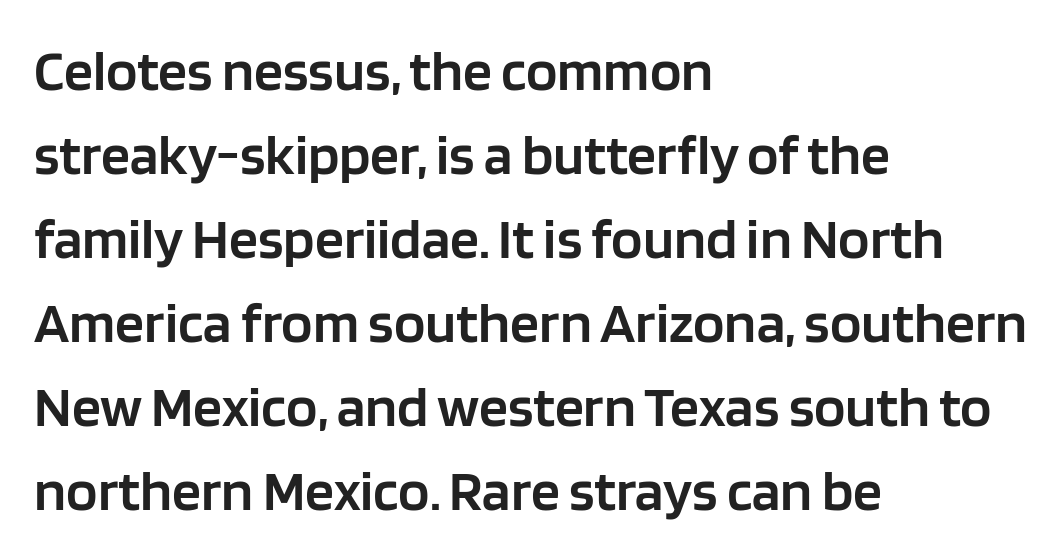
The image shows 58 px semibold sans-serif type, upright; set left-aligned, normal line spacing (1.45x), normal letter spacing, not underlined; low stroke contrast and a large x-height.
